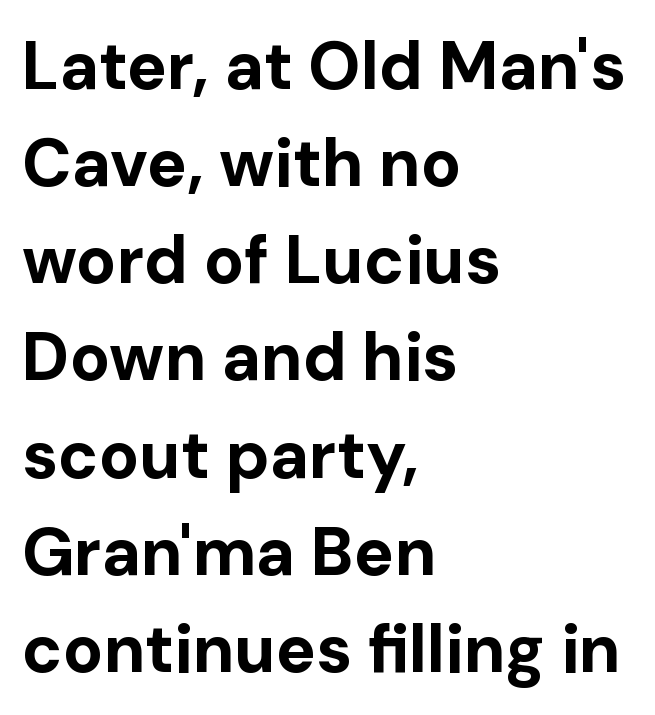
Q: Is the text bold? A: Yes.
Q: Is the text italic (slanted)? A: No, it is upright.
Q: Is the typeface a serif or a sans-serif typeface? A: Sans-serif.
Q: Is the text underlined? A: No.
Q: How is the paragraph aligned? A: Left-aligned.
Q: Is the spacing between letters normal or unusually wide? A: Normal.
Q: Is the spacing between lines tight, normal or loose? A: Normal.
Q: Width (condensed, normal, or wide)? A: Normal.
Q: Stroke contrast? A: Low.
Q: x-height? A: Medium.
Q: Monospaced? A: No.
